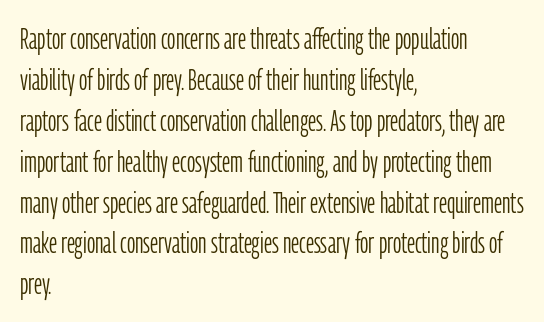
{"serif": "no", "italic": "no", "bold": "no", "weight": "light", "width": "condensed", "stroke_contrast": "low", "x_height": "medium", "monospaced": "no", "underline": "no", "align": "left", "line_spacing": "normal", "line_spacing_ratio": 1.41, "letter_spacing": "normal", "letter_spacing_em": 0.0, "glyph_px": 29}
